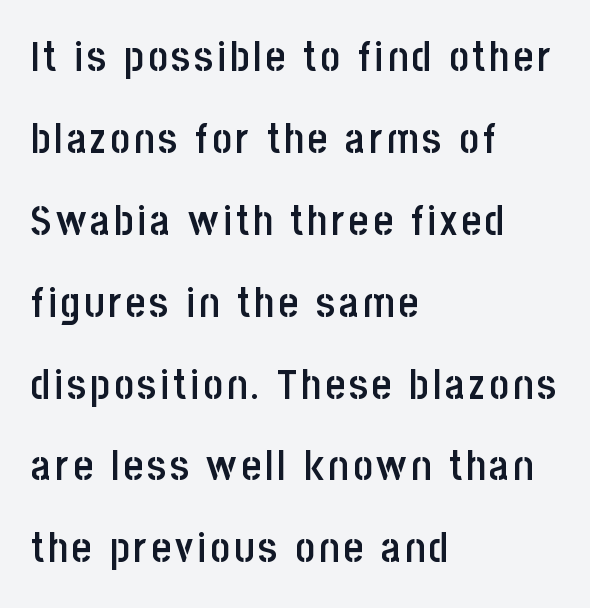
{"serif": "no", "italic": "no", "bold": "semi", "weight": "semibold", "width": "condensed", "stroke_contrast": "low", "x_height": "large", "monospaced": "no", "underline": "no", "align": "left", "line_spacing": "loose", "line_spacing_ratio": 1.95, "glyph_px": 42}
